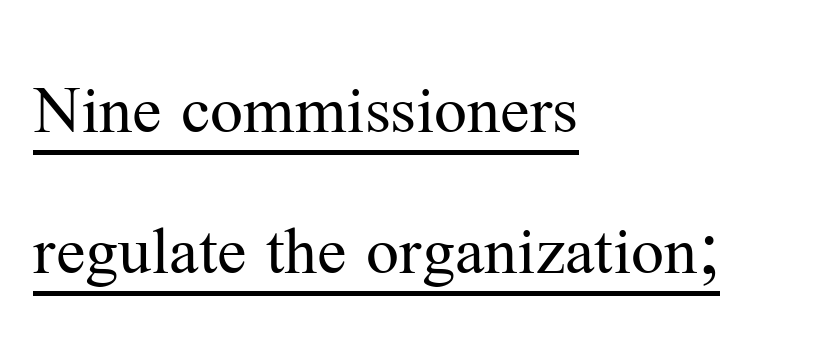
Q: Is the text bold? A: No.
Q: Is the text italic (slanted)? A: No, it is upright.
Q: Is the typeface a serif or a sans-serif typeface? A: Serif.
Q: Is the text underlined? A: Yes.
Q: How is the paragraph aligned? A: Left-aligned.
Q: Is the spacing between letters normal or unusually wide? A: Normal.
Q: Is the spacing between lines tight, normal or loose? A: Loose.
Q: Width (condensed, normal, or wide)? A: Normal.
Q: Stroke contrast? A: Medium.
Q: x-height? A: Medium.
Q: Monospaced? A: No.
